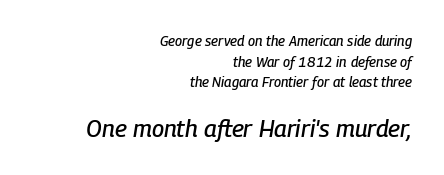
{"italic": "yes", "lean": "right", "slant_degrees": 9, "underline": "no", "align": "right", "line_spacing": "normal", "line_spacing_ratio": 1.47, "letter_spacing": "normal", "letter_spacing_em": 0.0, "larger_block": "second", "size_ratio": 1.71, "glyph_px": 24}
